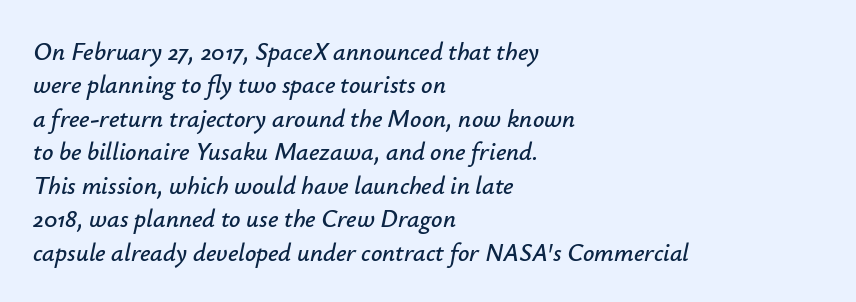
Decoration check: the copy has no underline. There's an unmistakable incline to the writing here. Horizontal bands of white between lines are of average thickness. A student would call this left alignment; a typographer would say flush left, rag right. Nobody touched the tracking dial on this one.
